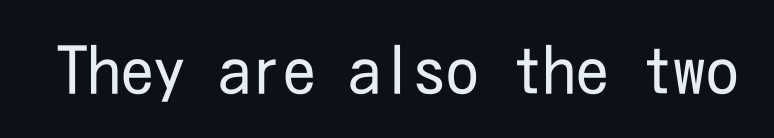
{"serif": "no", "italic": "no", "bold": "no", "weight": "regular", "width": "condensed", "stroke_contrast": "low", "x_height": "medium", "underline": "no", "letter_spacing": "normal", "letter_spacing_em": 0.0, "glyph_px": 65}
